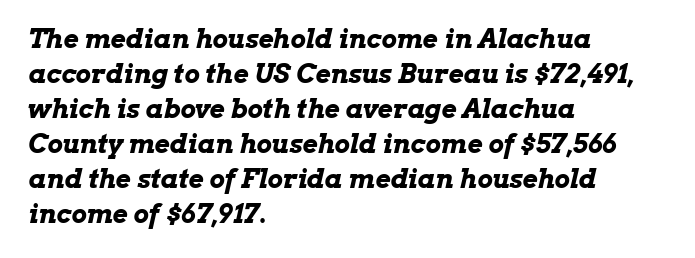
What stands out about the letter spacing? Nothing — it is the standard amount. Alignment: flush left. Heavy, bold letterforms. Regarding leading, the lines here are spaced in the standard way. A clean baseline with only descenders dipping below it. Italic? Definitely — the glyphs are oblique.
